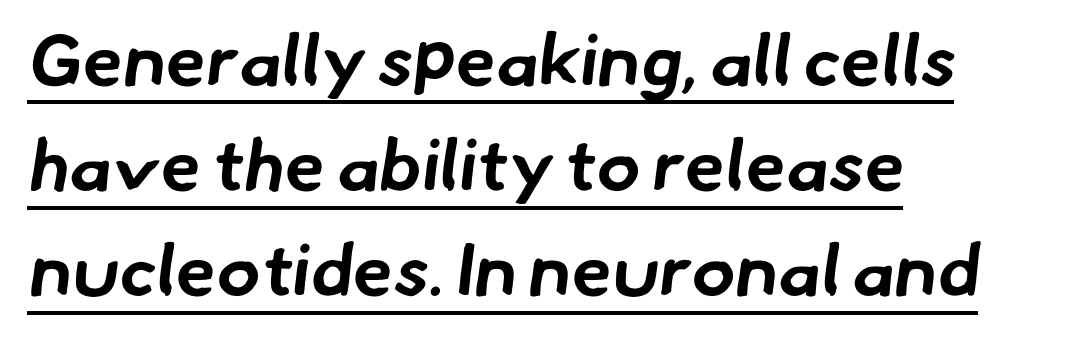
Varying glyph widths throughout — classic text-font behaviour. A rule runs beneath these lines of type. Where is the straight margin? On the left. The space between consecutive lines is moderate. Are there feet on the stems? There aren't — it's a sans. Plenty of ink on the page — the face is bold.
